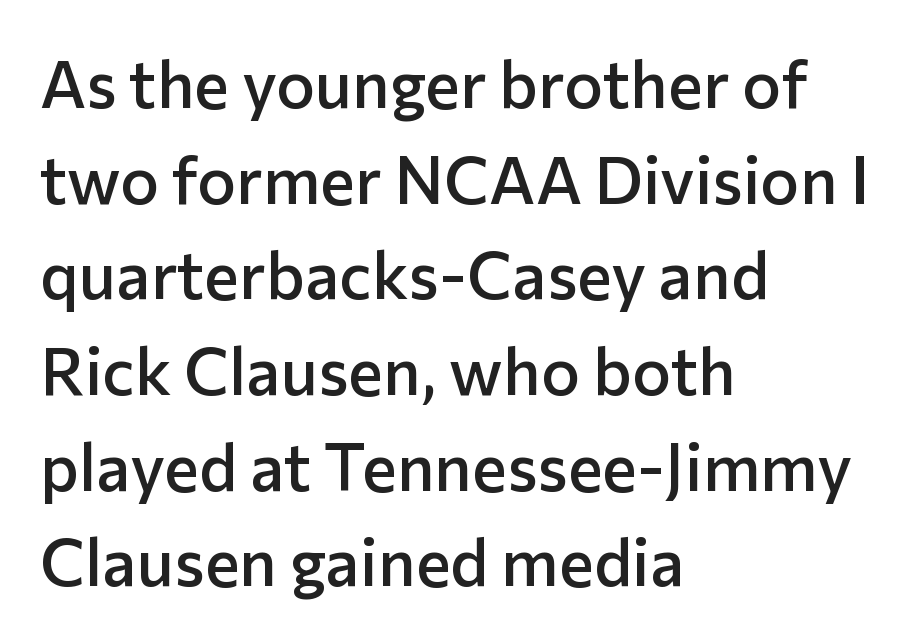
{"serif": "no", "italic": "no", "bold": "semi", "weight": "semibold", "width": "normal", "stroke_contrast": "low", "x_height": "medium", "monospaced": "no", "underline": "no", "align": "left", "line_spacing": "normal", "line_spacing_ratio": 1.45, "letter_spacing": "normal", "letter_spacing_em": 0.0, "glyph_px": 66}
